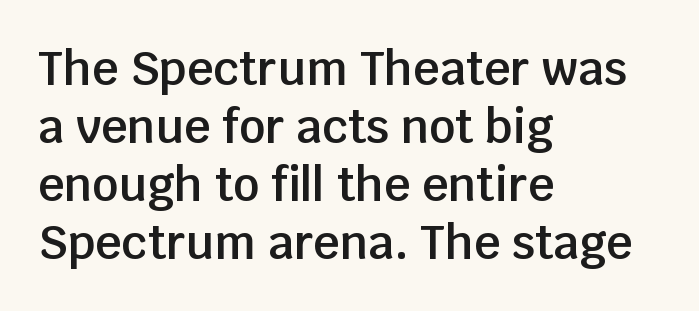
The image shows 46 px semibold sans-serif type, upright; set left-aligned, normal line spacing (1.26x), normal letter spacing, not underlined; low stroke contrast and a large x-height.
